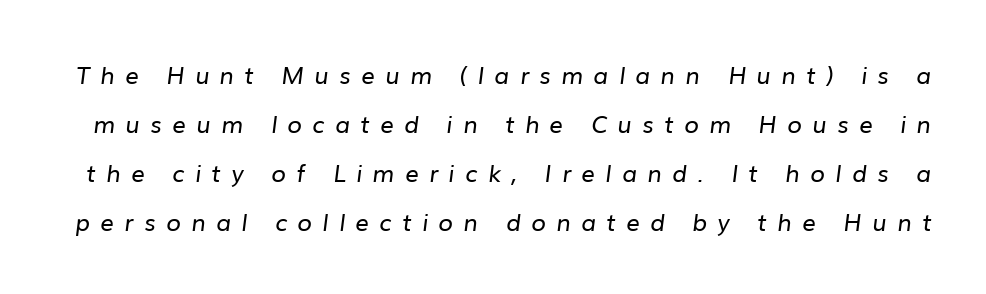
Q: Is the text bold? A: No.
Q: Is the text underlined? A: No.
Q: Is the spacing between letters normal or unusually wide? A: Unusually wide.
Q: Is the spacing between lines tight, normal or loose? A: Loose.
